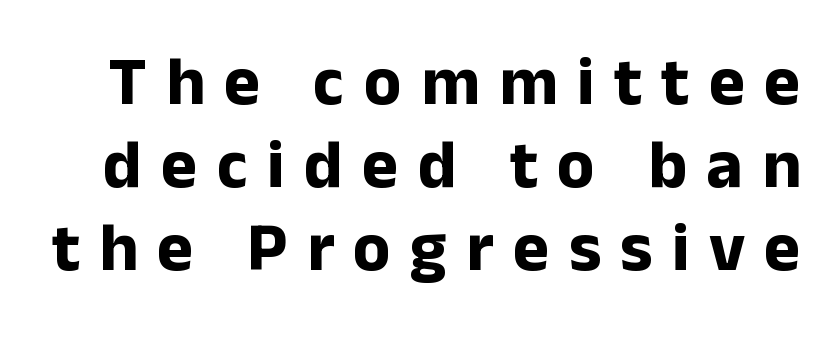
Q: Is the text bold? A: Yes.
Q: Is the text italic (slanted)? A: No, it is upright.
Q: Is the typeface a serif or a sans-serif typeface? A: Sans-serif.
Q: Is the text underlined? A: No.
Q: Is the spacing between letters normal or unusually wide? A: Unusually wide.
Q: Width (condensed, normal, or wide)? A: Normal.
Q: Stroke contrast? A: Low.
Q: x-height? A: Medium.
Q: Monospaced? A: No.
